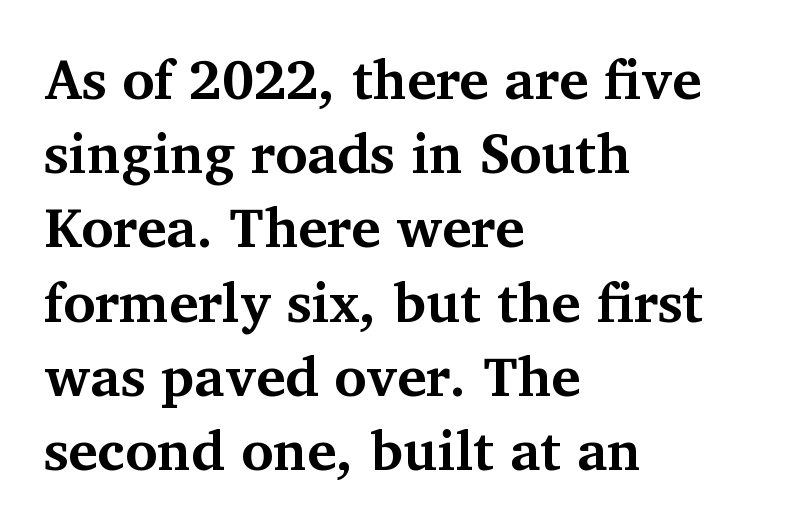
Q: Is the text bold? A: Yes.
Q: Is the text italic (slanted)? A: No, it is upright.
Q: Is the typeface a serif or a sans-serif typeface? A: Serif.
Q: Is the text underlined? A: No.
Q: How is the paragraph aligned? A: Left-aligned.
Q: Is the spacing between letters normal or unusually wide? A: Normal.
Q: Is the spacing between lines tight, normal or loose? A: Normal.
Q: Width (condensed, normal, or wide)? A: Normal.
Q: Stroke contrast? A: Medium.
Q: x-height? A: Medium.
Q: Monospaced? A: No.
